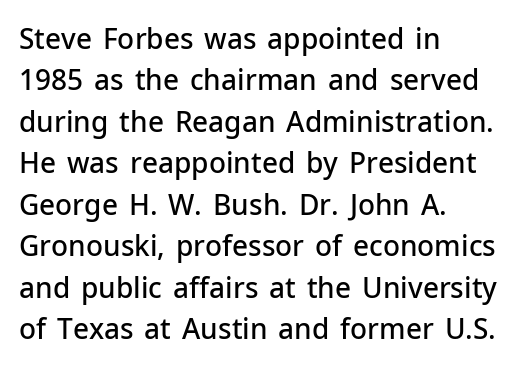
You could call the tracking neutral — neither tight nor loose. The strokes are fattened partway — semibold, not bold. Serifs: no, the terminals of the letterforms are clean. The words here are not underlined. Every row of glyphs begins at an identical x-position on the left.
